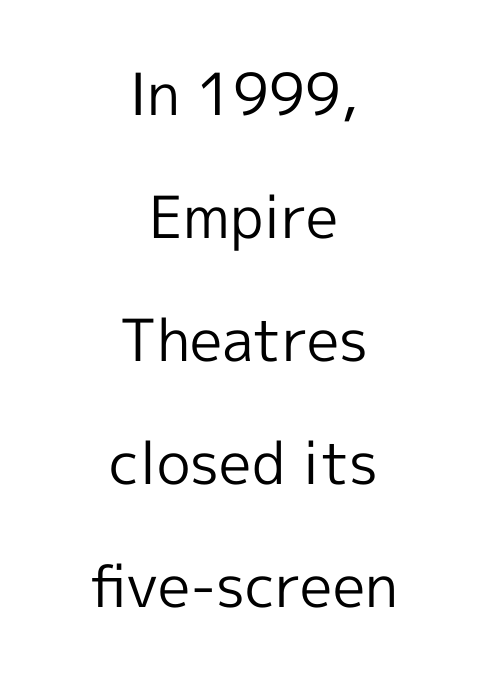
Q: Is the text bold? A: No.
Q: Is the text italic (slanted)? A: No, it is upright.
Q: Is the typeface a serif or a sans-serif typeface? A: Sans-serif.
Q: Is the text underlined? A: No.
Q: How is the paragraph aligned? A: Centered.
Q: Is the spacing between letters normal or unusually wide? A: Normal.
Q: Is the spacing between lines tight, normal or loose? A: Loose.
Q: Width (condensed, normal, or wide)? A: Normal.
Q: x-height? A: Medium.
Q: Monospaced? A: No.
